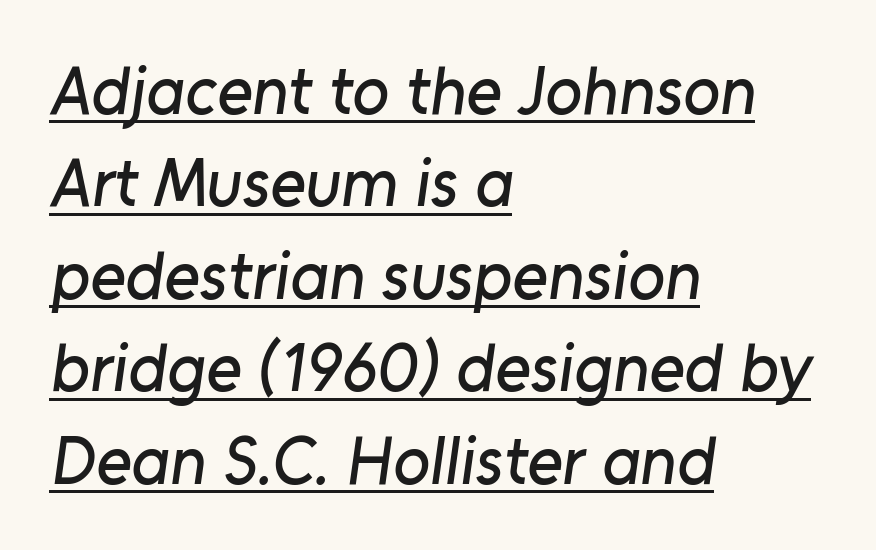
The image shows 68 px sans-serif type; set left-aligned, normal line spacing (1.36x), normal letter spacing, underlined; low stroke contrast and a medium x-height.
